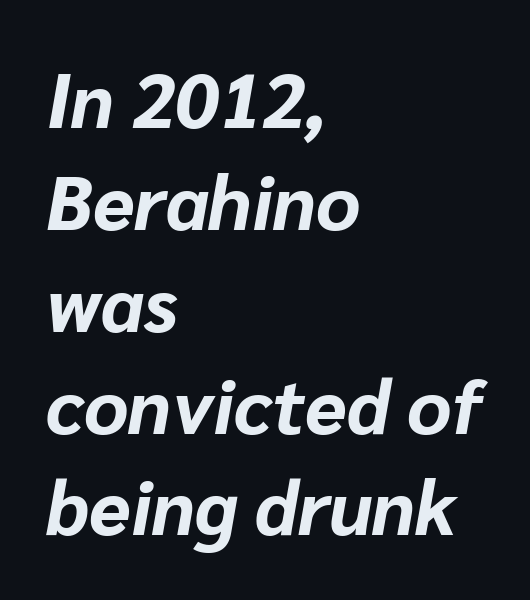
Bare-footed words on every line. In terms of letterspacing, this is plain default setting. Evenly set lines give the paragraph a standard silhouette. This is oblique type, the kind used for emphasis or titles. Varying glyph widths throughout — classic text-font behaviour. These lines stack with their left ends in a neat column.
